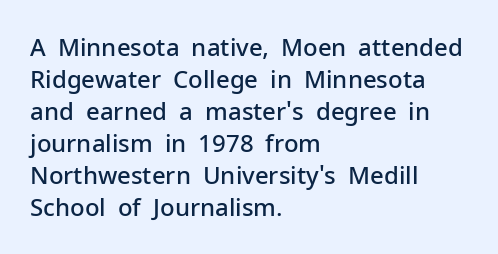
The foot of each line stays bare and open. Weight check: semibold — heavier than regular, not quite bold. Summary of vertical rhythm: regular, with standard interline spacing. Alignment: flush left.
